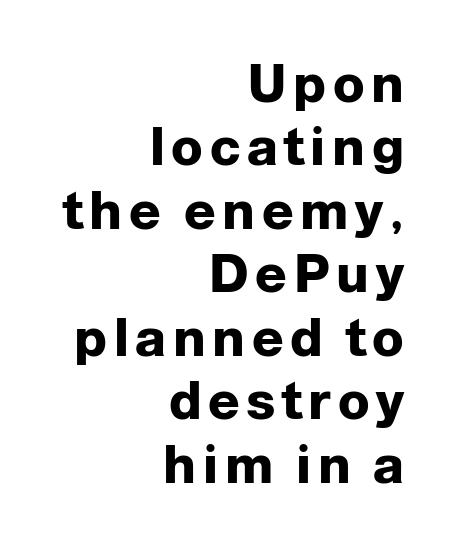
The sample has been set heavy, in full bold. The setting favours the right margin, as signatures and pull-quotes sometimes do. This is the regular roman posture of the typeface. The area under the type is left untouched. Stroke terminals: plain, sans-serif.
